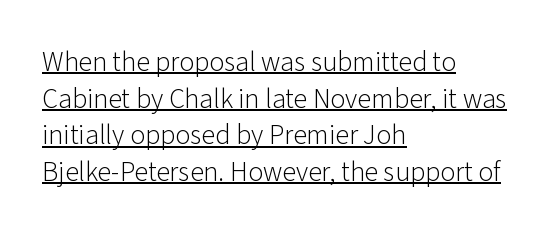
The image shows 28 px light sans-serif type, upright; set left-aligned, normal line spacing (1.31x), normal letter spacing, underlined; low stroke contrast and a medium x-height.
